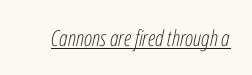
{"italic": "yes", "lean": "right", "slant_degrees": 12, "bold": "no", "underline": "yes", "letter_spacing": "normal", "letter_spacing_em": 0.0, "glyph_px": 22}
